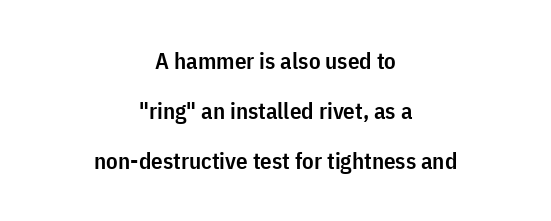
The image shows 23 px text type, upright; set centered, loose line spacing (2.17x), normal letter spacing, not underlined.
